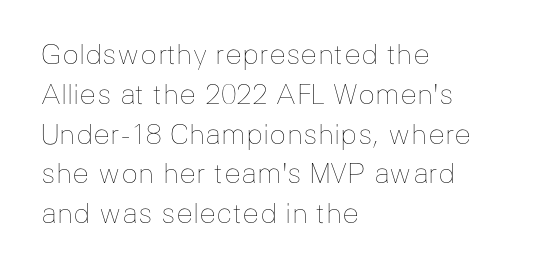
The image shows 28 px thin type, upright; set left-aligned, normal line spacing (1.42x), normal letter spacing, not underlined; low stroke contrast and a medium x-height.
